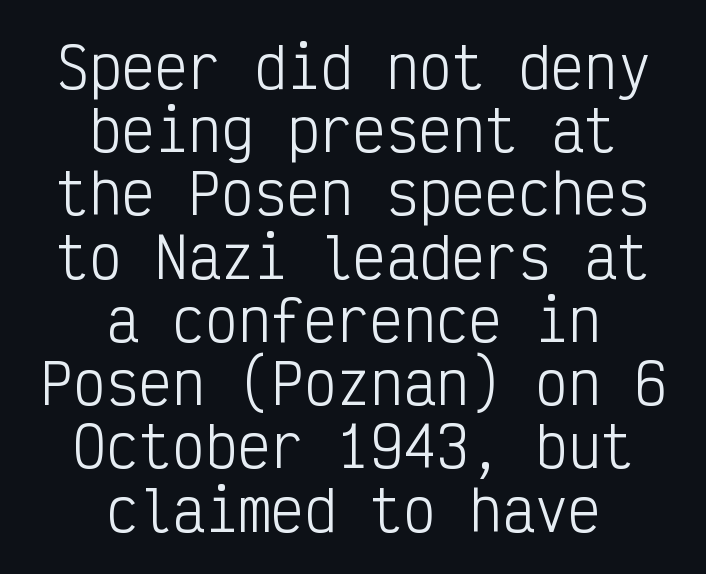
Q: Is the text bold? A: No.
Q: Is the text italic (slanted)? A: No, it is upright.
Q: Is the typeface a serif or a sans-serif typeface? A: Sans-serif.
Q: Is the text underlined? A: No.
Q: How is the paragraph aligned? A: Centered.
Q: Is the spacing between letters normal or unusually wide? A: Normal.
Q: Is the spacing between lines tight, normal or loose? A: Tight.
Q: Width (condensed, normal, or wide)? A: Condensed.
Q: Stroke contrast? A: Low.
Q: x-height? A: Medium.
Q: Monospaced? A: Yes.
